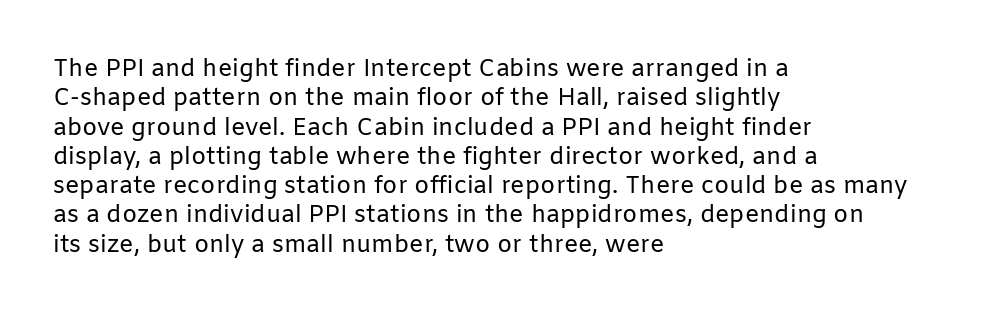
The image shows 24 px text type, upright; set left-aligned, line spacing 1.22x, normal letter spacing, not underlined.
